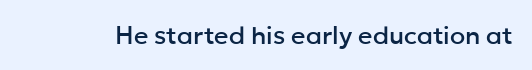
Q: Is the text italic (slanted)? A: No, it is upright.
Q: Is the text underlined? A: No.
Q: Is the spacing between letters normal or unusually wide? A: Normal.
